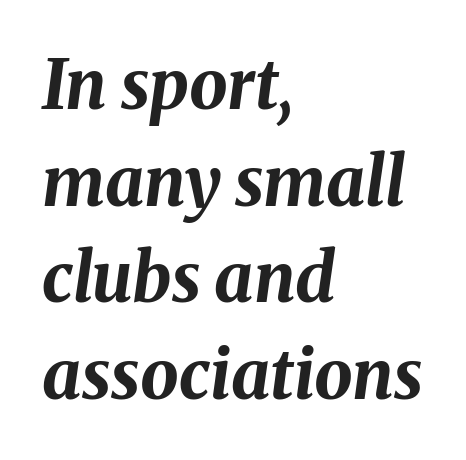
{"italic": "yes", "lean": "right", "slant_degrees": 8, "bold": "yes", "weight": "bold", "width": "normal", "stroke_contrast": "medium", "x_height": "medium", "monospaced": "no", "underline": "no", "align": "left", "line_spacing": "normal", "line_spacing_ratio": 1.42, "letter_spacing": "normal", "letter_spacing_em": 0.0, "glyph_px": 68}
